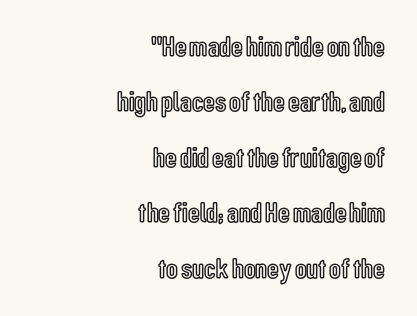
{"italic": "no", "width": "condensed", "x_height": "medium", "monospaced": "no", "underline": "no", "align": "right", "line_spacing": "loose", "line_spacing_ratio": 1.91, "letter_spacing": "normal", "letter_spacing_em": 0.0, "glyph_px": 29}
